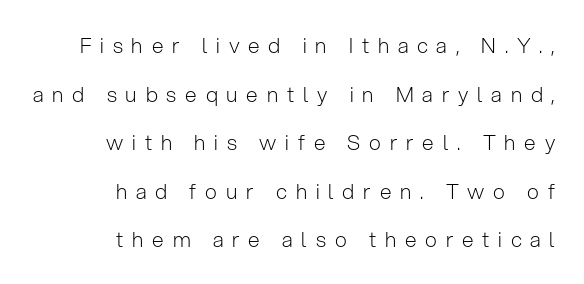
{"italic": "no", "bold": "no", "underline": "no", "align": "right", "line_spacing": "loose", "line_spacing_ratio": 2.31, "letter_spacing": "wide", "letter_spacing_em": 0.42, "glyph_px": 21}
